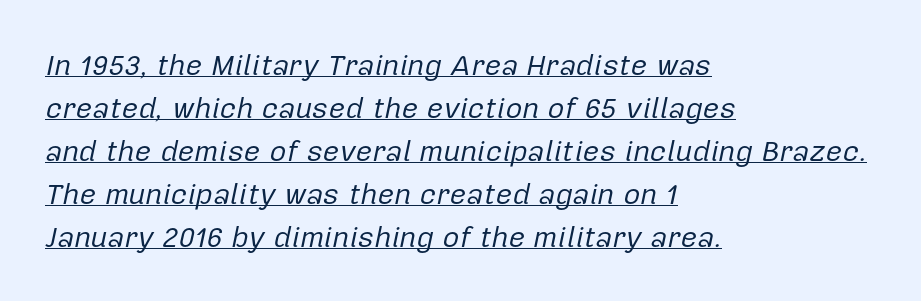
The image shows 29 px regular-weight type, italic (leaning right); set left-aligned, normal line spacing (1.48x), normal letter spacing, underlined; low stroke contrast and a medium x-height.
